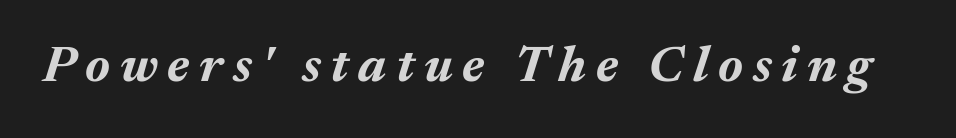
Q: Is the text bold? A: Yes.
Q: Is the text italic (slanted)? A: Yes, it leans right by about 17 degrees.
Q: Is the text underlined? A: No.
Q: Width (condensed, normal, or wide)? A: Normal.
Q: Stroke contrast? A: Medium.
Q: x-height? A: Medium.
Q: Monospaced? A: No.
